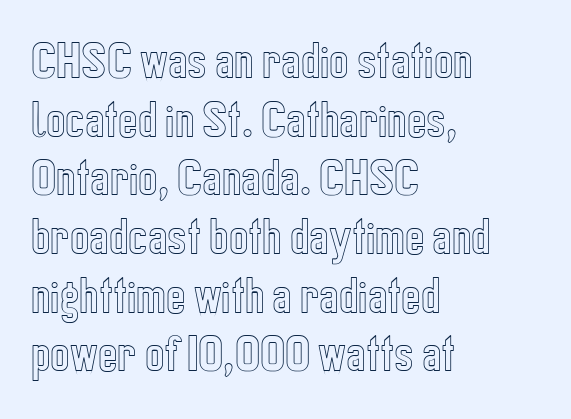
Rule under the text: the space is simply empty. The lettering holds an erect, upright posture throughout. This rendering leaves character spacing at its baseline value. The line-height multiplier appears to be the usual default. The rendering anchors every line to the left-hand side.
